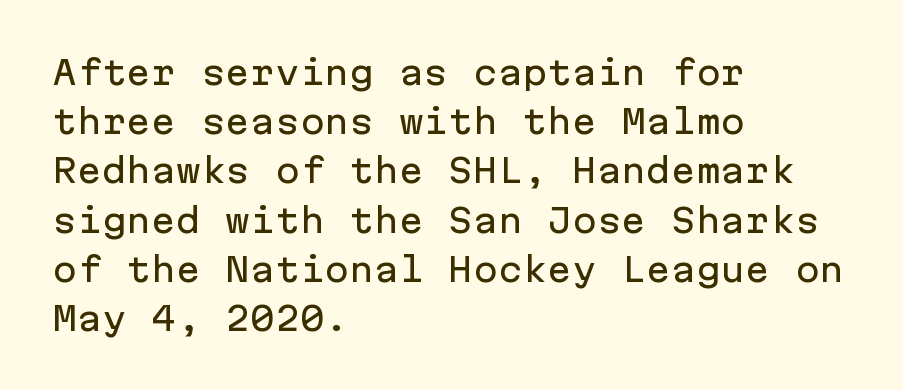
Regarding serifs, this sample does without them. The paragraph has a hard left edge and a soft right edge. Underline: absent. The letters sit at their default tracking, neither squeezed nor spread. This sample has the even, mechanical cadence of fixed-width lettering. Vertically, the passage feels balanced, rows spaced as you'd expect.
